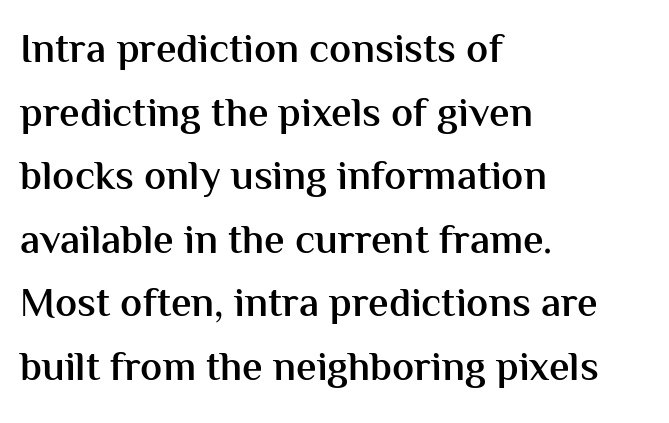
{"serif": "no", "italic": "no", "bold": "semi", "weight": "semibold", "width": "normal", "stroke_contrast": "medium", "x_height": "medium", "monospaced": "no", "underline": "no", "align": "left", "line_spacing": "normal", "line_spacing_ratio": 1.55, "letter_spacing": "normal", "letter_spacing_em": 0.0, "glyph_px": 41}
